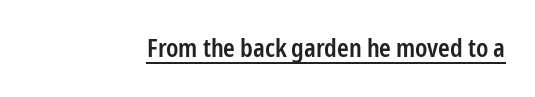
The image shows 25 px text type, upright; set normal letter spacing, underlined.
